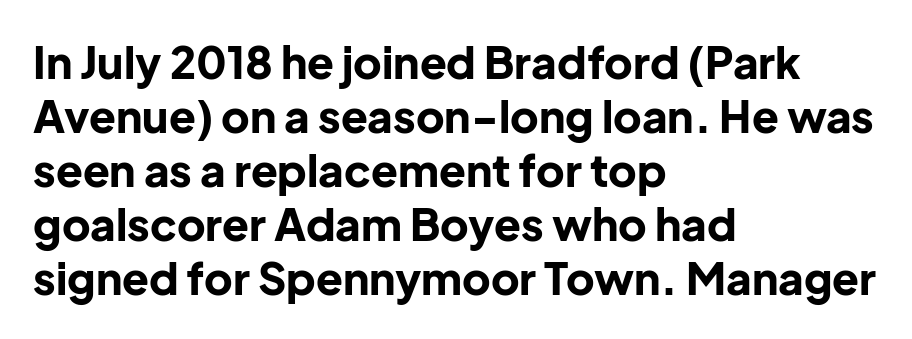
{"serif": "no", "italic": "no", "bold": "yes", "weight": "bold", "width": "normal", "stroke_contrast": "low", "x_height": "medium", "monospaced": "no", "underline": "no", "align": "left", "line_spacing_ratio": 1.23, "letter_spacing": "normal", "letter_spacing_em": 0.0, "glyph_px": 44}
